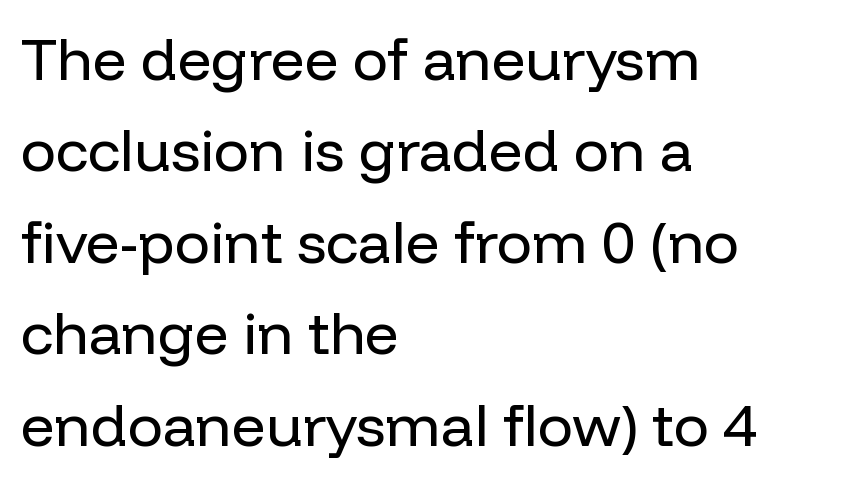
The image shows 59 px regular-weight sans-serif type, upright; set left-aligned, normal line spacing (1.55x), normal letter spacing, not underlined; low stroke contrast and a medium x-height.
